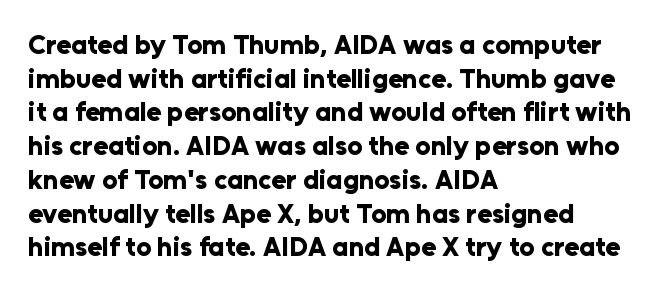
Its strokes are broad and dark, the hallmark of bold type. It's the straight-up-and-down kind of type. Regular leading. Caption: standard tracking, unaltered.
